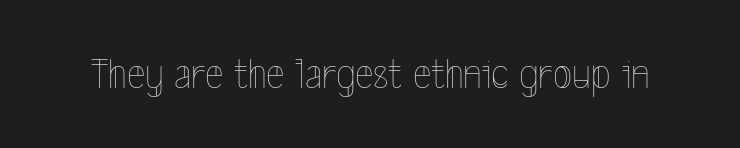
Stems here are at most as thick as an everyday book face. The letters advance in unequal steps, a hallmark of proportional type. The letters sit at their default tracking, neither squeezed nor spread. The specimen omits any rule beneath the text block's lines.
